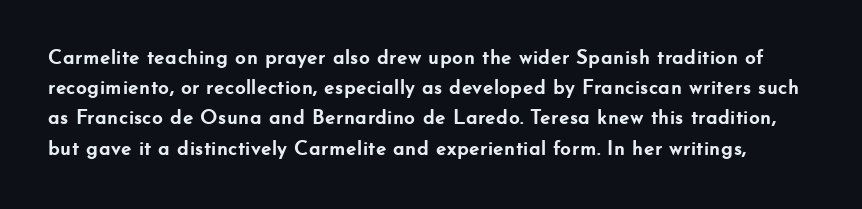
Glyph-to-glyph distance matches everyday printed text. Clear beneath every line of the passage. Compared with typical paragraphs, the rows here are spaced about the same. Is the type bold? Yes — the strokes are clearly thick and heavy. Posture: vertical.
